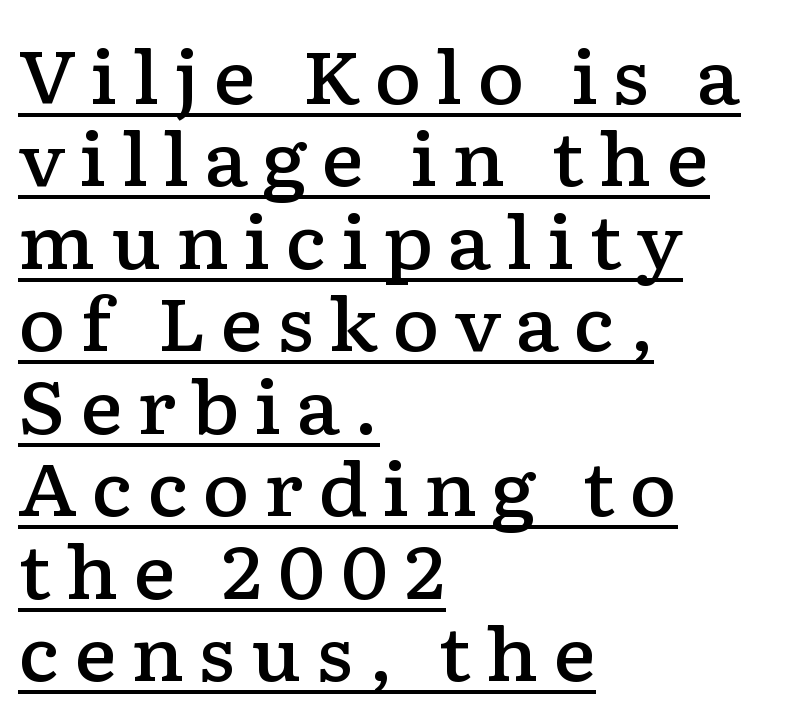
To sum up the face: it has serifs. The axis of the letterforms is exactly vertical. The rendering uses a small line-height, squeezing the rows. Stroke thickness is moderately raised; the sample reads as semibold.
